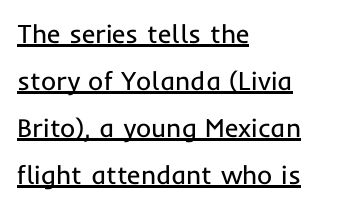
Q: Is the text bold? A: No.
Q: Is the text italic (slanted)? A: No, it is upright.
Q: Is the text underlined? A: Yes.
Q: How is the paragraph aligned? A: Left-aligned.
Q: Is the spacing between letters normal or unusually wide? A: Normal.
